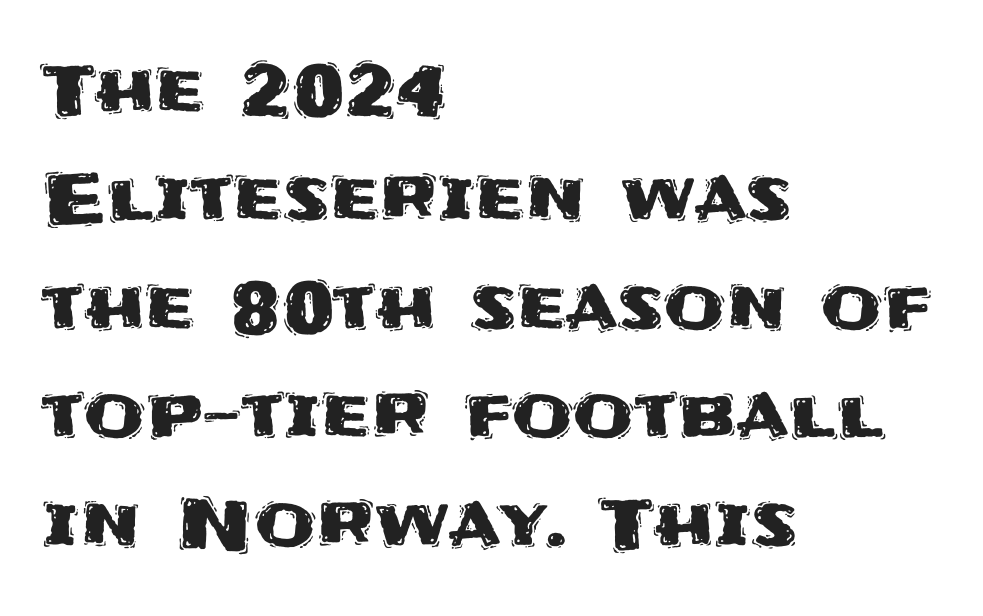
The image shows 70 px sans-serif type, upright; set left-aligned, normal line spacing (1.55x), normal letter spacing, not underlined; medium stroke contrast and a large x-height.
